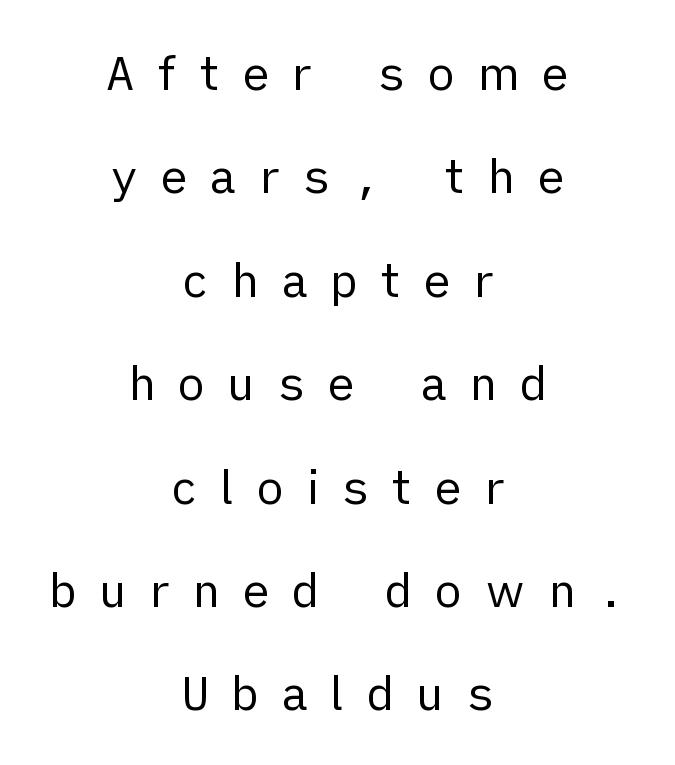
Q: Is the text bold? A: No.
Q: Is the text italic (slanted)? A: No, it is upright.
Q: Is the typeface a serif or a sans-serif typeface? A: Sans-serif.
Q: Is the text underlined? A: No.
Q: How is the paragraph aligned? A: Centered.
Q: Is the spacing between letters normal or unusually wide? A: Unusually wide.
Q: Is the spacing between lines tight, normal or loose? A: Loose.
Q: Width (condensed, normal, or wide)? A: Normal.
Q: Stroke contrast? A: Low.
Q: x-height? A: Medium.
Q: Monospaced? A: No.
